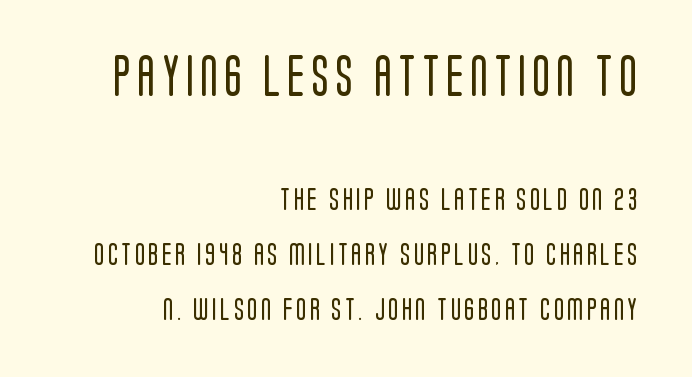
{"serif": "no", "italic": "no", "bold": "no", "weight": "regular", "width": "condensed", "stroke_contrast": "low", "x_height": "large", "monospaced": "no", "underline": "no", "align": "right", "line_spacing": "loose", "line_spacing_ratio": 2.41, "larger_block": "first", "size_ratio": 1.78, "glyph_px": 41}
